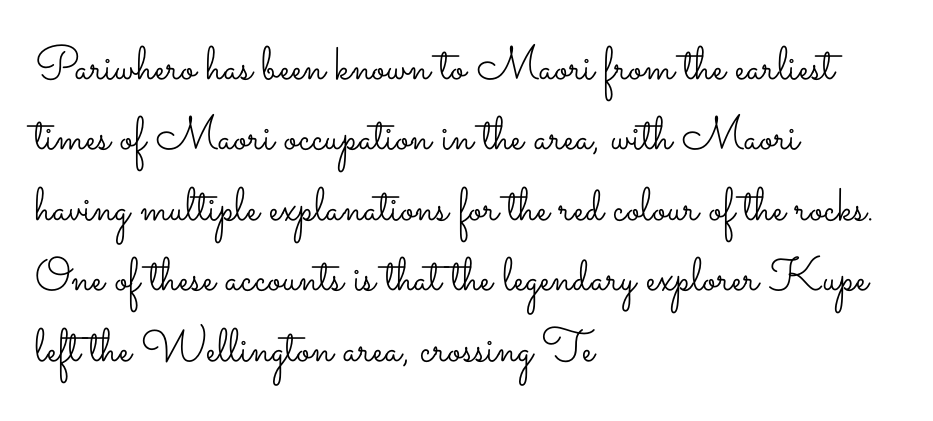
Q: Is the text bold? A: No.
Q: Is the text italic (slanted)? A: Yes.
Q: Is the text underlined? A: No.
Q: How is the paragraph aligned? A: Left-aligned.
Q: Is the spacing between letters normal or unusually wide? A: Normal.
Q: Is the spacing between lines tight, normal or loose? A: Normal.
Q: Width (condensed, normal, or wide)? A: Wide.
Q: Stroke contrast? A: Low.
Q: x-height? A: Small.
Q: Monospaced? A: No.
